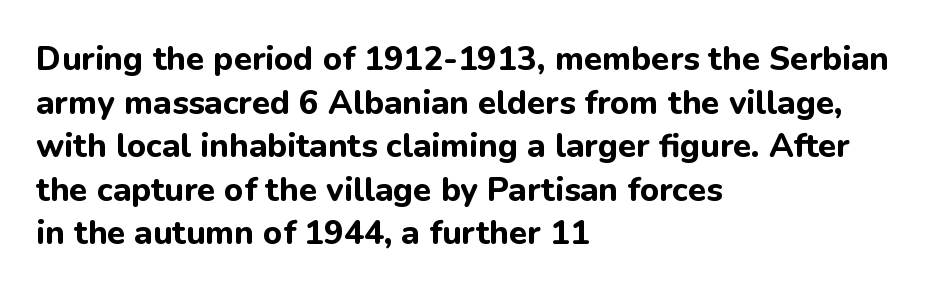
In terms of letterform style, serifs are entirely absent. The axis of the letterforms is exactly vertical. The words here are not underlined. Notice how the passage keeps a crisp vertical edge on the left only. In terms of leading, this rendering sits right in the middle. Weight: bold.
